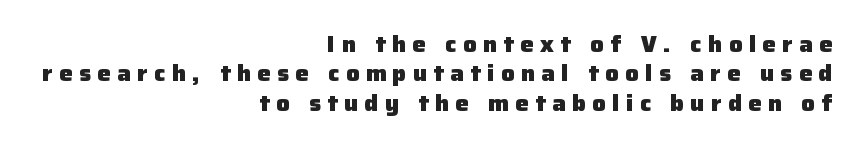
Anything drawn beneath the words? Only blank space. Every stem runs plumb, perpendicular to the baseline. Notice how the passage keeps a crisp vertical edge on the right only. Between one letter and the next there's a generous, obvious gap.
